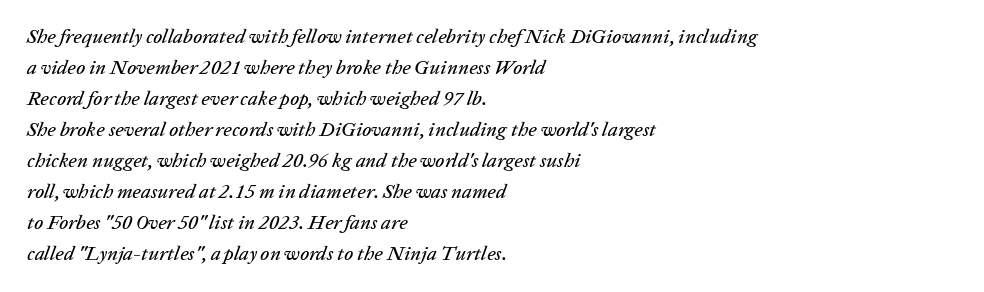
Q: Is the text italic (slanted)? A: Yes, it leans right by about 20 degrees.
Q: Is the text underlined? A: No.
Q: How is the paragraph aligned? A: Left-aligned.
Q: Is the spacing between letters normal or unusually wide? A: Normal.
Q: Is the spacing between lines tight, normal or loose? A: Normal.
